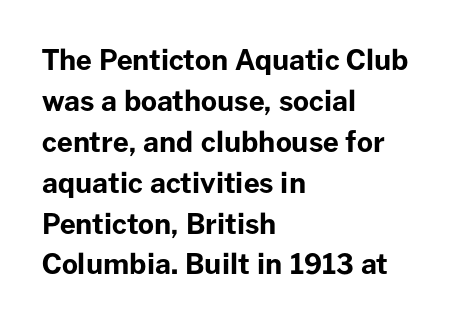
Between one letter and the next there's only the usual sliver of space. Beneath every word, the page is bare. If you drew a line through each stem, it would be perfectly vertical. Heavy-handed strokes throughout: this text is bold. The rendering uses natural spacing where letterforms have individual widths. Vertically, the passage feels balanced, rows spaced as you'd expect.
